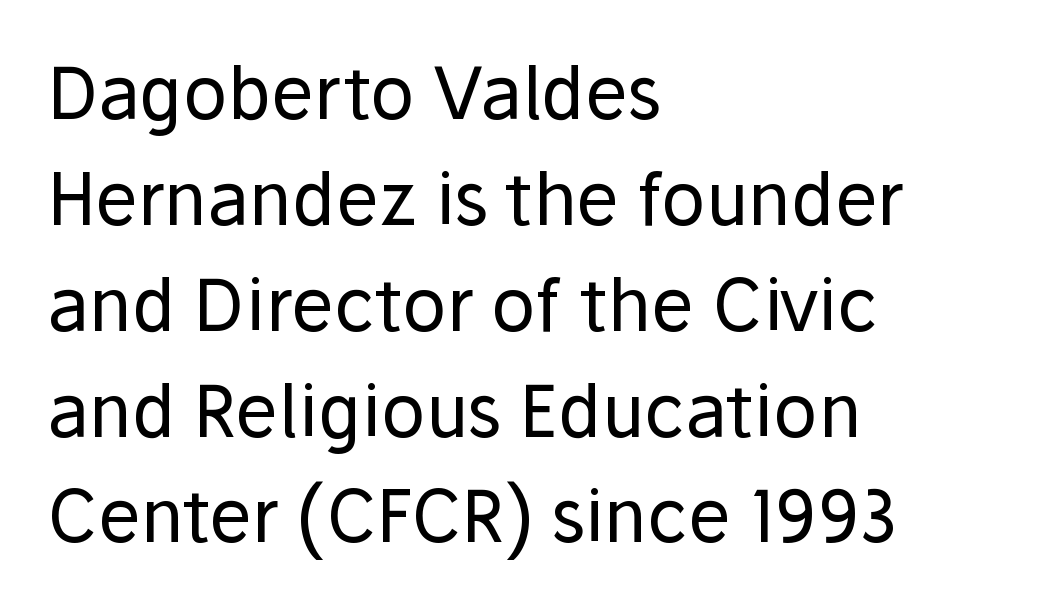
Type without underlining. Character widths vary here, with narrow letters taking less room than wide ones. Reading down the column, the eye jumps a familiar distance to each next line. Nope, no serifs anywhere on these letters. Default kerning and tracking; the words read as compact shapes. It's the straight-up-and-down kind of type.
